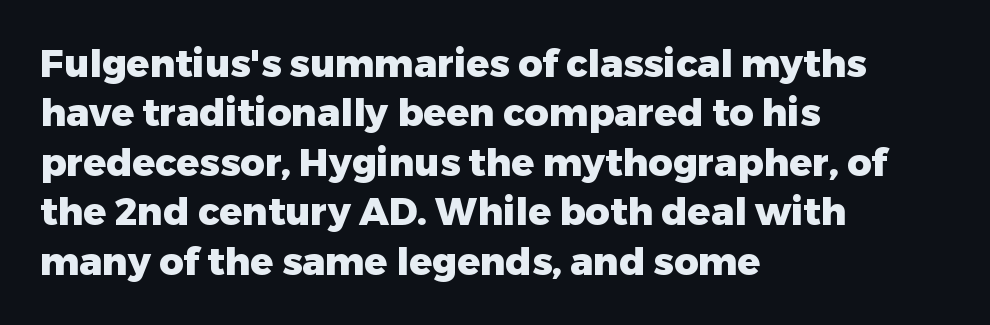
Q: Is the text bold? A: Yes.
Q: Is the text italic (slanted)? A: No, it is upright.
Q: Is the typeface a serif or a sans-serif typeface? A: Sans-serif.
Q: Is the text underlined? A: No.
Q: How is the paragraph aligned? A: Left-aligned.
Q: Is the spacing between letters normal or unusually wide? A: Normal.
Q: Is the spacing between lines tight, normal or loose? A: Normal.
Q: Width (condensed, normal, or wide)? A: Normal.
Q: Stroke contrast? A: Low.
Q: x-height? A: Medium.
Q: Monospaced? A: No.
